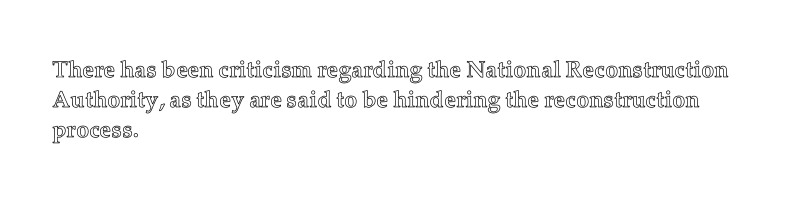
The ragged edge is on the right, which tells us the setting is flush left. What's the leading like? Ordinary, nothing unusual. Posture: straight, roman, zero tilt. The face used here is rendered with its standard letterfit. Letters rest on an invisible, unmarked baseline.
